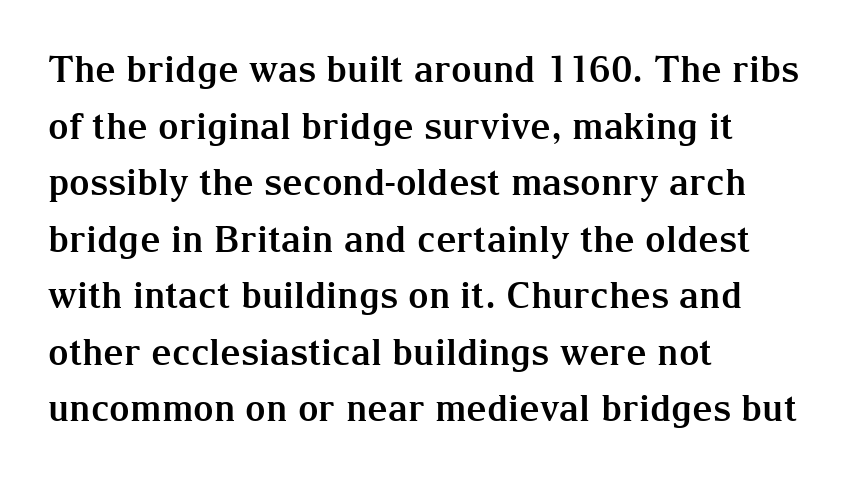
{"serif": "yes", "italic": "no", "bold": "yes", "weight": "bold", "width": "normal", "stroke_contrast": "medium", "x_height": "medium", "monospaced": "no", "underline": "no", "align": "left", "line_spacing": "normal", "line_spacing_ratio": 1.57, "letter_spacing": "normal", "letter_spacing_em": 0.0, "glyph_px": 36}
